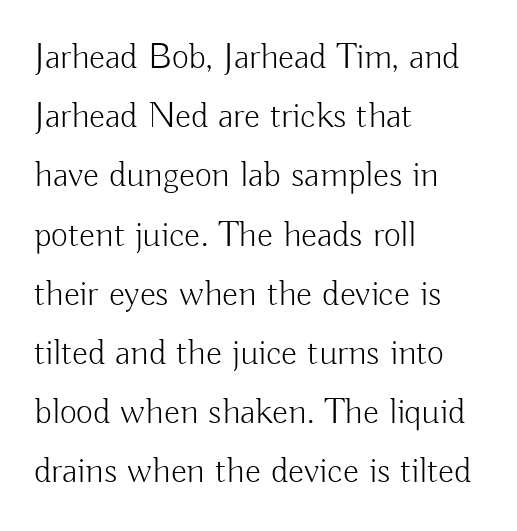
{"serif": "no", "italic": "no", "bold": "no", "weight": "light", "width": "normal", "stroke_contrast": "low", "x_height": "small", "monospaced": "no", "underline": "no", "align": "left", "line_spacing": "normal", "line_spacing_ratio": 1.6, "letter_spacing": "normal", "letter_spacing_em": 0.0, "glyph_px": 37}
